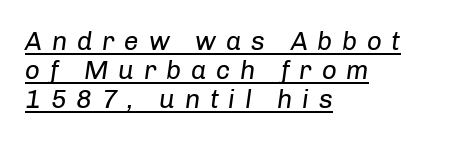
{"italic": "yes", "lean": "right", "slant_degrees": 8, "bold": "no", "underline": "yes", "align": "left", "line_spacing": "tight", "line_spacing_ratio": 1.12, "letter_spacing": "wide", "letter_spacing_em": 0.37, "glyph_px": 26}
